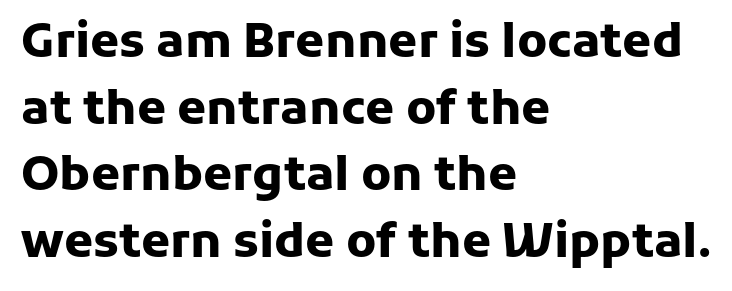
{"serif": "no", "italic": "no", "bold": "yes", "weight": "heavy", "width": "normal", "stroke_contrast": "low", "x_height": "medium", "monospaced": "no", "underline": "no", "align": "left", "line_spacing": "normal", "line_spacing_ratio": 1.42, "letter_spacing": "normal", "letter_spacing_em": 0.0, "glyph_px": 47}
